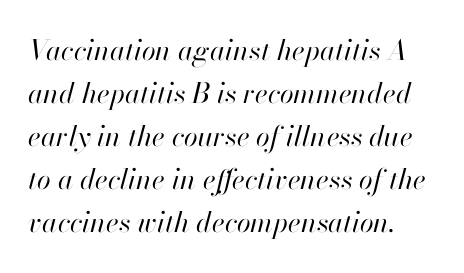
Q: Is the text bold? A: No.
Q: Is the text italic (slanted)? A: Yes, it leans right by about 13 degrees.
Q: Is the text underlined? A: No.
Q: How is the paragraph aligned? A: Left-aligned.
Q: Is the spacing between letters normal or unusually wide? A: Normal.
Q: Is the spacing between lines tight, normal or loose? A: Normal.
Q: Width (condensed, normal, or wide)? A: Normal.
Q: Stroke contrast? A: High.
Q: x-height? A: Small.
Q: Monospaced? A: No.
